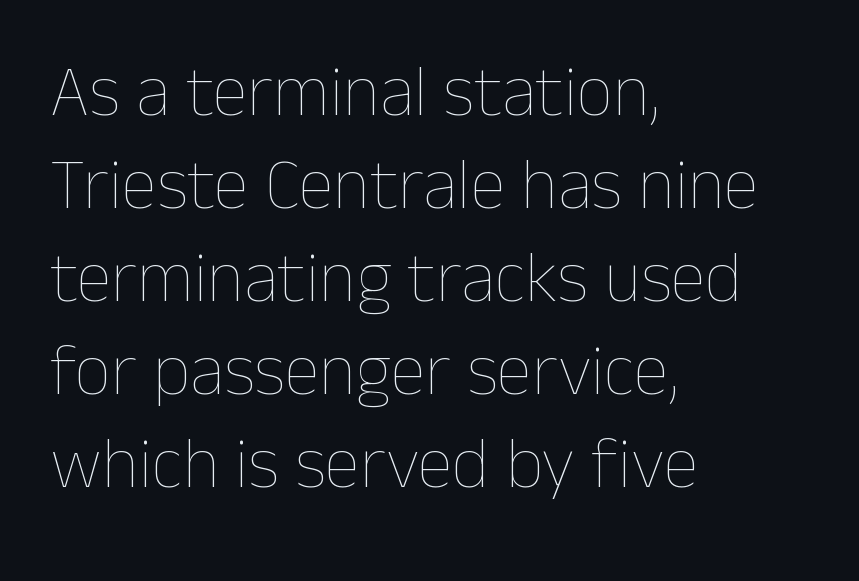
Each letter keeps its own natural width here, so spacing adapts to shape. Counters stay open thanks to moderate or lighter strokes. This is roman type, the default non-slanted kind. This rendering features lettering with no underline. The rendering uses a moderate line-height, typical for paragraphs. Glyph-to-glyph distance matches everyday printed text.
